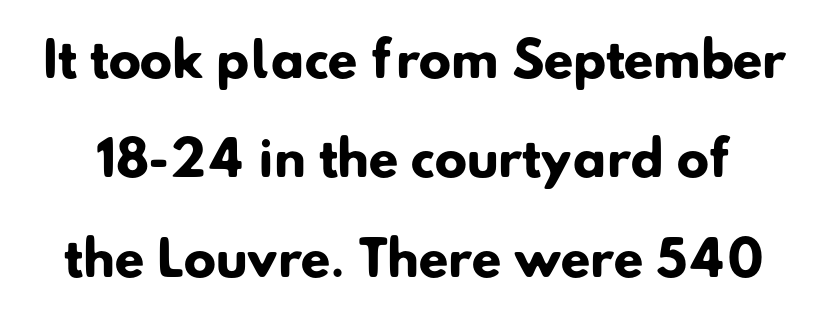
{"serif": "no", "bold": "yes", "weight": "heavy", "width": "normal", "stroke_contrast": "low", "x_height": "small", "monospaced": "no", "underline": "no", "line_spacing": "loose", "line_spacing_ratio": 2.07, "letter_spacing": "normal", "letter_spacing_em": 0.0, "glyph_px": 48}
